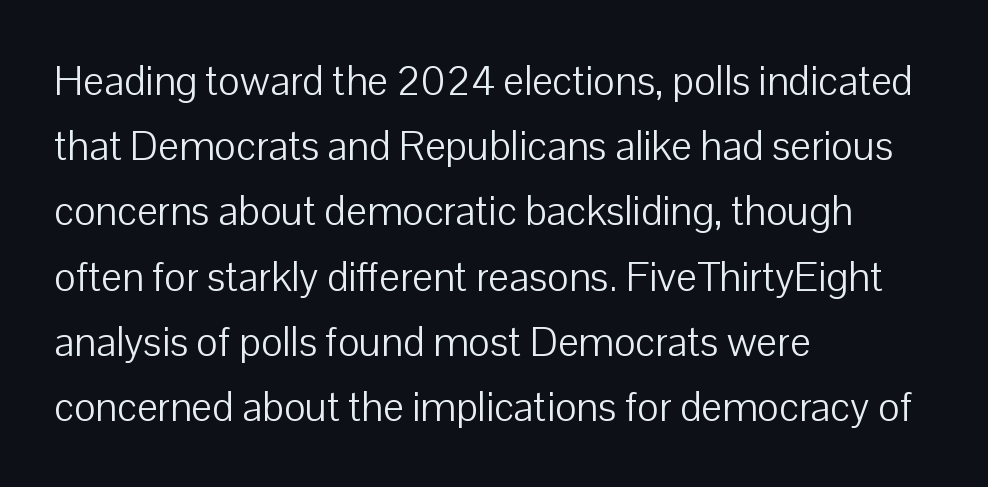
Q: Is the text bold? A: No.
Q: Is the text italic (slanted)? A: No, it is upright.
Q: Is the typeface a serif or a sans-serif typeface? A: Sans-serif.
Q: Is the text underlined? A: No.
Q: How is the paragraph aligned? A: Left-aligned.
Q: Is the spacing between letters normal or unusually wide? A: Normal.
Q: Is the spacing between lines tight, normal or loose? A: Normal.
Q: Width (condensed, normal, or wide)? A: Normal.
Q: Stroke contrast? A: Low.
Q: x-height? A: Medium.
Q: Monospaced? A: No.
